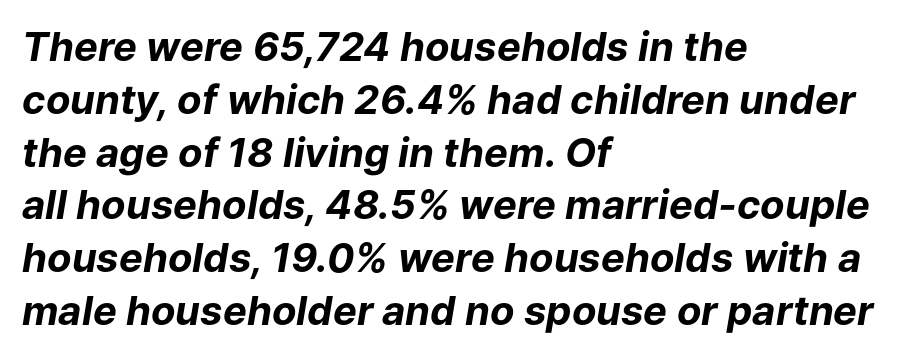
Notice how descenders clear the ascenders below comfortably — that's standard leading. The passage shown leans; its letterforms are oblique. Proportional: the letters do not fall into vertical columns. The specimen omits any rule beneath the text block's lines. This rendering leaves character spacing at its baseline value.
